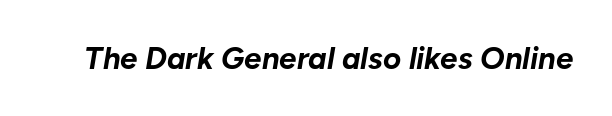
The image shows 31 px bold type, italic (leaning right); set normal letter spacing, not underlined; low stroke contrast and a medium x-height.
